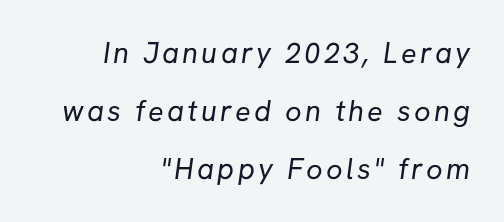
{"serif": "no", "bold": "no", "weight": "regular", "width": "normal", "stroke_contrast": "low", "x_height": "medium", "monospaced": "no", "underline": "no", "align": "right", "line_spacing": "loose", "line_spacing_ratio": 2.0, "glyph_px": 29}
